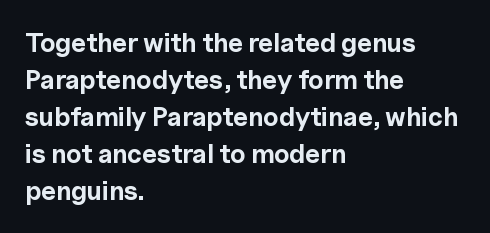
The image shows 26 px bold type, upright; set left-aligned, normal line spacing (1.42x), normal letter spacing, not underlined.
